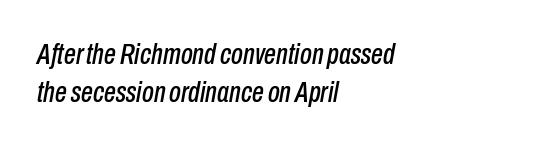
The image shows 30 px condensed type, italic (leaning right); set left-aligned, normal line spacing (1.26x), normal letter spacing, not underlined; low stroke contrast and a medium x-height.
